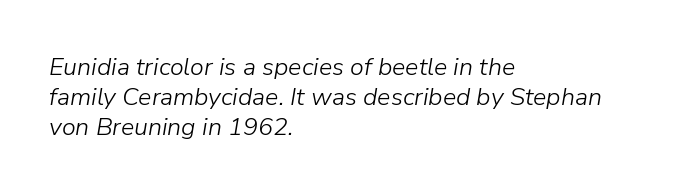
This rendering features lettering with no underline. No extra tracking has been applied to these lines. The rendering applies a slant to the glyphs. The rendering anchors every line to the left-hand side.
